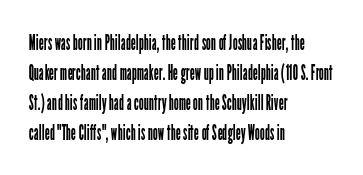
The image shows 22 px text type, upright; set left-aligned, normal line spacing (1.36x), normal letter spacing, not underlined.
